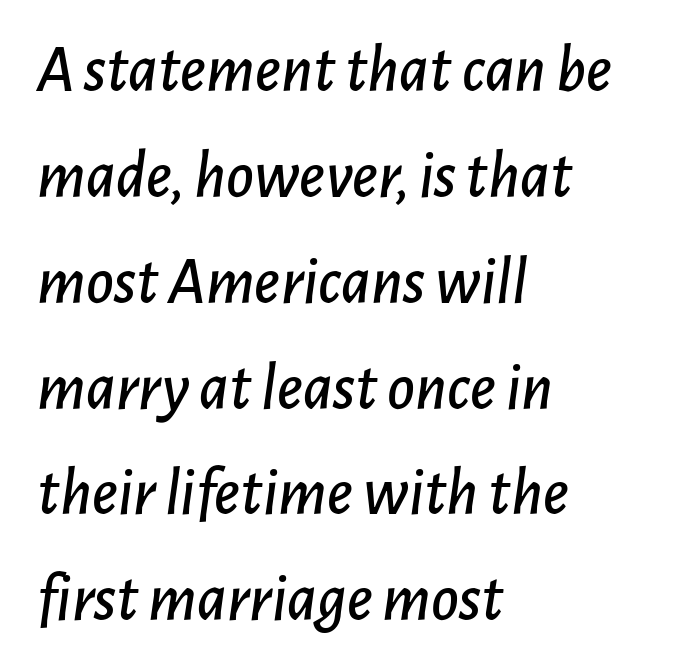
The image shows 67 px text type, italic (leaning right); set left-aligned, normal line spacing (1.58x), normal letter spacing, not underlined; low stroke contrast and a medium x-height.
